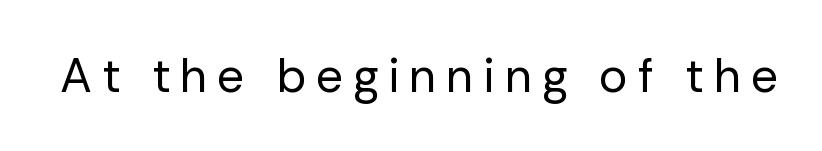
{"serif": "no", "italic": "no", "bold": "no", "weight": "regular", "width": "normal", "stroke_contrast": "low", "x_height": "medium", "monospaced": "no", "underline": "no", "letter_spacing": "wide", "letter_spacing_em": 0.2, "glyph_px": 48}
